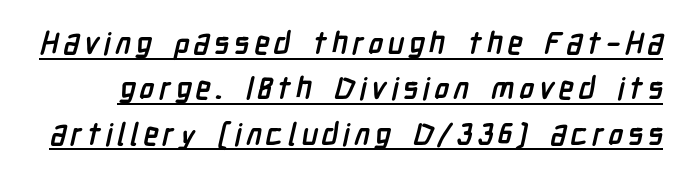
A typesetter would call this proportional, since set widths differ per character. Font category for this specimen: sans-serif. A normal amount of white space separates one row of letters from the next. The passage shown is emphatically bold. Does a line run under the words? Yes, clearly.
